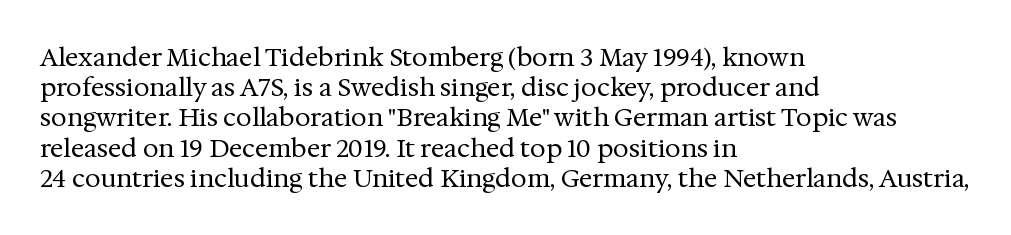
The image shows 25 px text type, upright; set left-aligned, line spacing 1.21x, normal letter spacing, not underlined.
